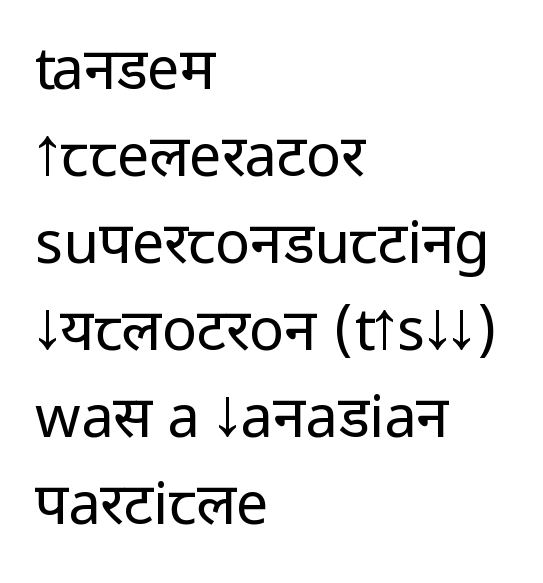
The lettering stays uniformly vertical, giving the passage a roman look. What stands out about the letter spacing? Nothing — it is the standard amount. Is there much room between lines? A standard amount, neither cramped nor airy. Think standard paragraph weight, or any step lighter than that. Just letters on the line, the space beneath them empty. One-word summary of the alignment: left.
